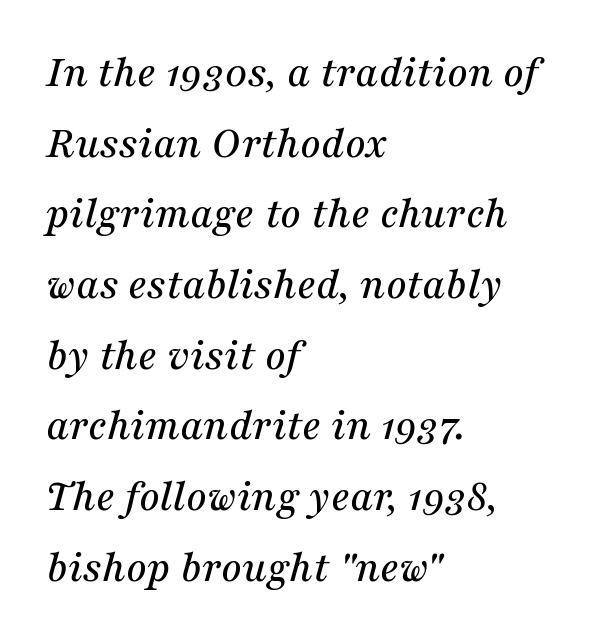
Q: Is the text italic (slanted)? A: Yes, it leans right by about 16 degrees.
Q: Is the typeface a serif or a sans-serif typeface? A: Serif.
Q: Is the text underlined? A: No.
Q: How is the paragraph aligned? A: Left-aligned.
Q: Is the spacing between letters normal or unusually wide? A: Normal.
Q: Is the spacing between lines tight, normal or loose? A: Normal.
Q: Width (condensed, normal, or wide)? A: Normal.
Q: Stroke contrast? A: Medium.
Q: x-height? A: Medium.
Q: Monospaced? A: No.
